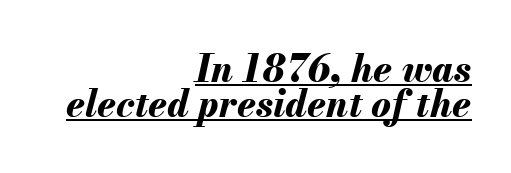
Think of a printed novel: that variable character pitch is what you see here. The ragged edge is on the left, which tells us the setting is flush right. The specimen reads as italic at a glance. Plenty of ink on the page — the face is bold. A typesetter would call this leading minimal, almost set solid.
